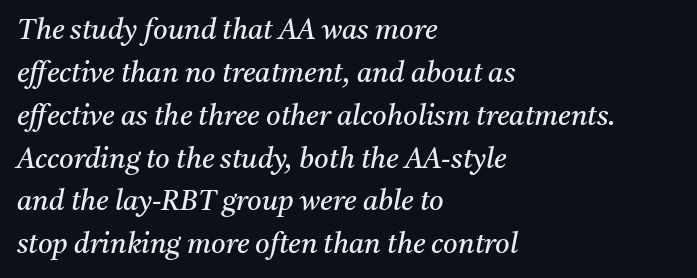
Q: Is the text bold? A: No.
Q: Is the text italic (slanted)? A: Yes, it leans right by about 11 degrees.
Q: Is the typeface a serif or a sans-serif typeface? A: Serif.
Q: Is the text underlined? A: No.
Q: How is the paragraph aligned? A: Left-aligned.
Q: Is the spacing between letters normal or unusually wide? A: Normal.
Q: Is the spacing between lines tight, normal or loose? A: Normal.
Q: Width (condensed, normal, or wide)? A: Normal.
Q: Stroke contrast? A: Medium.
Q: x-height? A: Medium.
Q: Monospaced? A: No.
